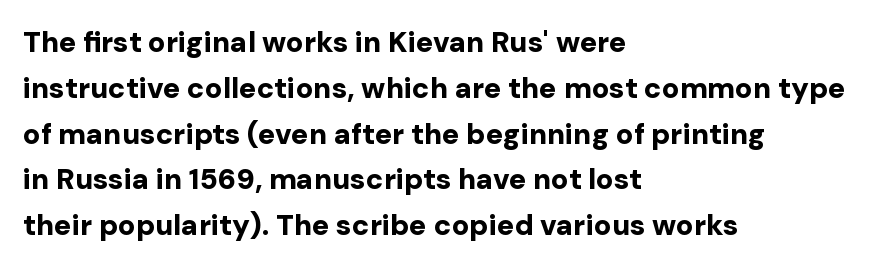
The image shows 29 px bold sans-serif type, upright; set left-aligned, normal line spacing (1.58x), normal letter spacing, not underlined; low stroke contrast and a medium x-height.
